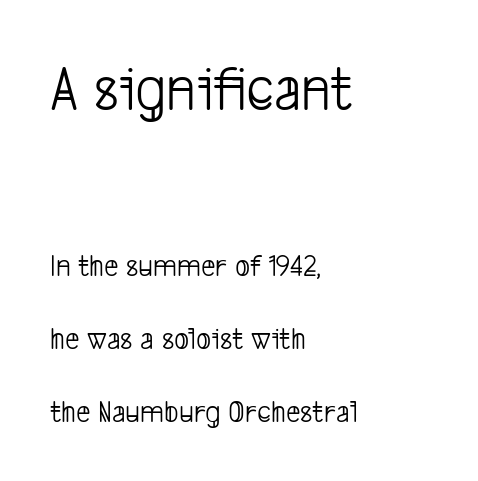
Q: Is the text bold? A: No.
Q: Is the typeface a serif or a sans-serif typeface? A: Sans-serif.
Q: Is the text underlined? A: No.
Q: How is the paragraph aligned? A: Left-aligned.
Q: Is the spacing between letters normal or unusually wide? A: Normal.
Q: Is the spacing between lines tight, normal or loose? A: Loose.
Q: Which block of text is set in a larger size, the first (top) or the second (bottom)? A: The first (top) one.
Q: Width (condensed, normal, or wide)? A: Condensed.
Q: Stroke contrast? A: Low.
Q: x-height? A: Medium.
Q: Monospaced? A: No.
